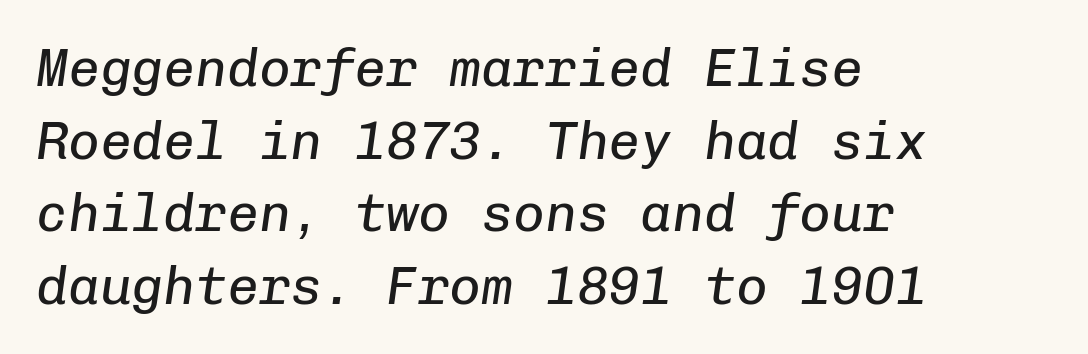
{"italic": "yes", "lean": "right", "slant_degrees": 8, "bold": "no", "weight": "regular", "width": "normal", "stroke_contrast": "low", "x_height": "medium", "monospaced": "yes", "underline": "no", "align": "left", "line_spacing": "normal", "line_spacing_ratio": 1.37, "letter_spacing": "normal", "letter_spacing_em": 0.0, "glyph_px": 53}
